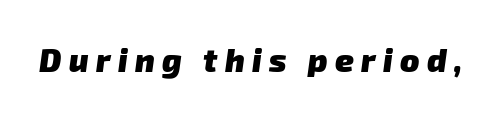
{"serif": "no", "bold": "yes", "weight": "heavy", "width": "normal", "stroke_contrast": "low", "x_height": "medium", "monospaced": "no", "underline": "no", "letter_spacing": "wide", "letter_spacing_em": 0.23, "glyph_px": 32}
